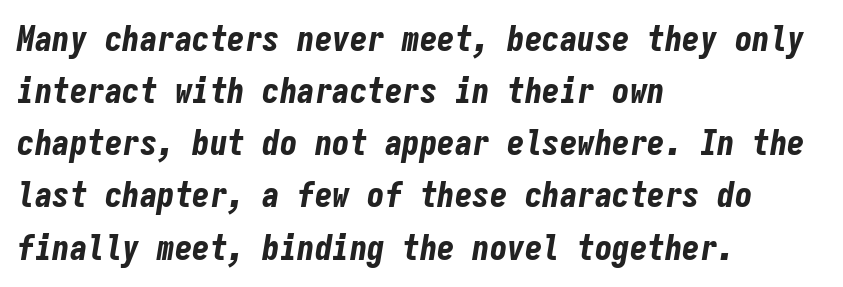
{"italic": "yes", "lean": "right", "slant_degrees": 9, "bold": "yes", "weight": "bold", "width": "condensed", "stroke_contrast": "low", "x_height": "medium", "monospaced": "yes", "underline": "no", "align": "left", "line_spacing": "normal", "line_spacing_ratio": 1.49, "letter_spacing": "normal", "letter_spacing_em": 0.0, "glyph_px": 35}
